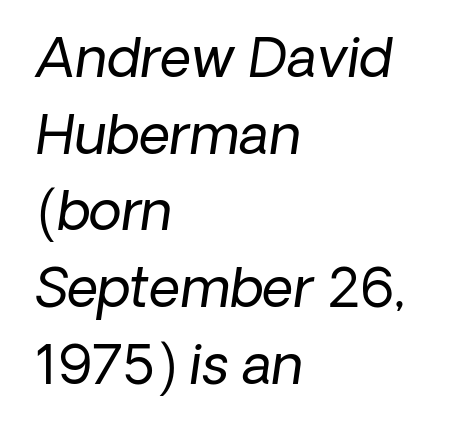
The image shows 54 px regular-weight sans-serif type; set left-aligned, normal line spacing (1.42x), normal letter spacing, not underlined; low stroke contrast and a medium x-height.
